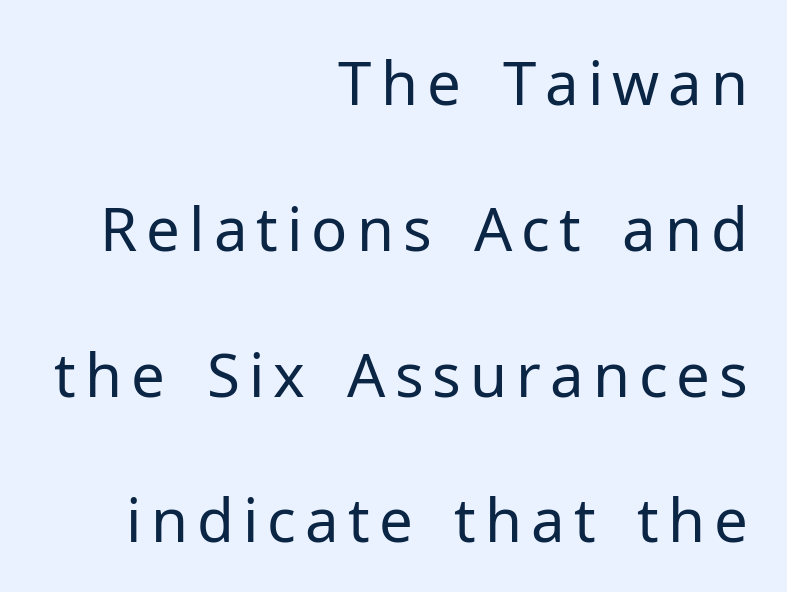
{"serif": "no", "italic": "no", "bold": "no", "weight": "regular", "width": "normal", "stroke_contrast": "low", "x_height": "medium", "monospaced": "no", "underline": "no", "align": "right", "line_spacing": "loose", "line_spacing_ratio": 2.43, "glyph_px": 60}
